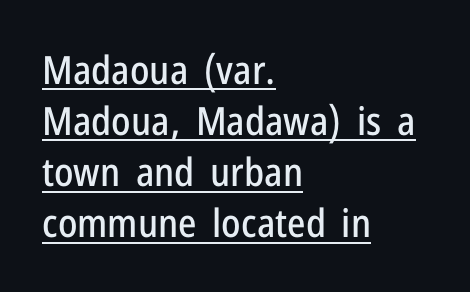
The image shows 39 px condensed sans-serif type, upright; set left-aligned, normal line spacing (1.31x), normal letter spacing, underlined; low stroke contrast and a medium x-height.
